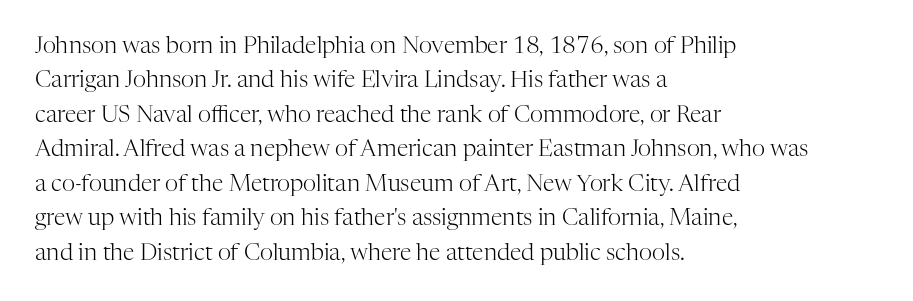
Observe the ordinary spacing: letters are neighbours, not strangers. Only glyphs here, with clear space below each row. Honestly, the row spacing looks completely unremarkable. No letter is thick-stroked: the sample isn't bold.
